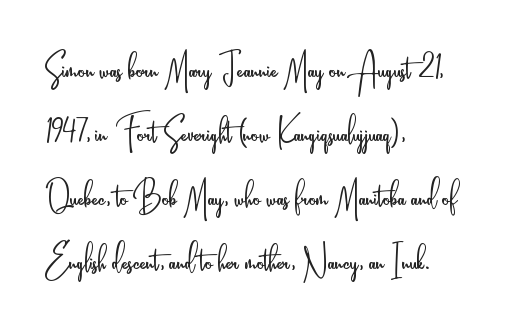
Check the space under the baseline: it is left empty. These lines stack with their left ends in a neat column. This rendering leaves character spacing at its baseline value. Does the type have serifs? No, each stem ends abruptly.
